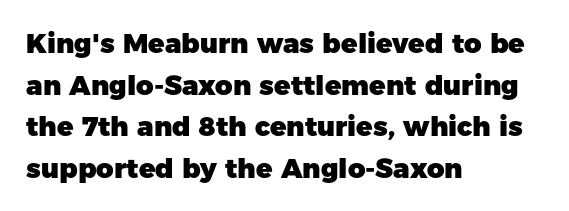
{"italic": "no", "bold": "yes", "underline": "no", "align": "left", "line_spacing": "normal", "line_spacing_ratio": 1.54, "letter_spacing": "normal", "letter_spacing_em": 0.0, "glyph_px": 27}
